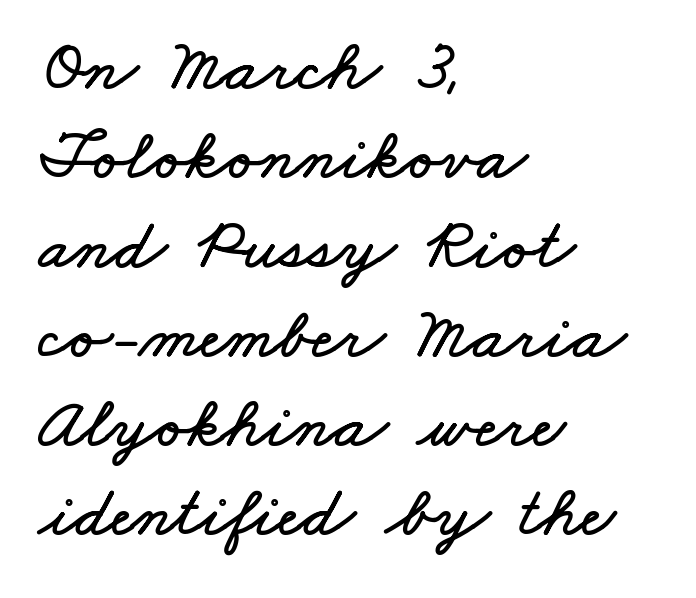
{"width": "wide", "stroke_contrast": "low", "x_height": "small", "monospaced": "no", "underline": "no", "align": "left", "line_spacing_ratio": 1.24, "letter_spacing": "normal", "letter_spacing_em": 0.0, "glyph_px": 72}
